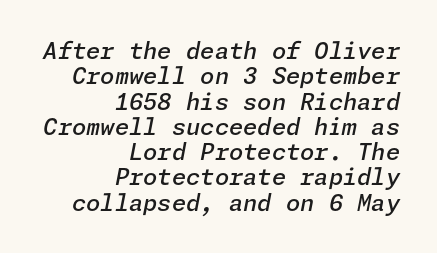
Q: Is the text bold? A: Semi-bold.
Q: Is the text italic (slanted)? A: Yes, it leans right by about 11 degrees.
Q: Is the text underlined? A: No.
Q: How is the paragraph aligned? A: Right-aligned.
Q: Is the spacing between letters normal or unusually wide? A: Normal.
Q: Is the spacing between lines tight, normal or loose? A: Tight.
